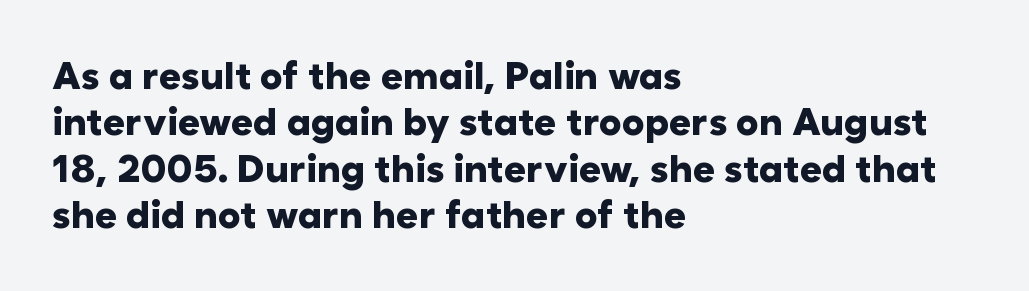
{"serif": "no", "italic": "no", "bold": "yes", "weight": "heavy", "width": "normal", "stroke_contrast": "low", "x_height": "medium", "monospaced": "no", "underline": "no", "align": "left", "line_spacing_ratio": 1.22, "letter_spacing": "normal", "letter_spacing_em": 0.0, "glyph_px": 38}
